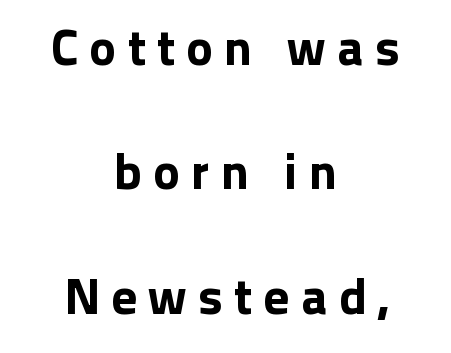
Q: Is the text italic (slanted)? A: No, it is upright.
Q: Is the typeface a serif or a sans-serif typeface? A: Sans-serif.
Q: Is the text underlined? A: No.
Q: How is the paragraph aligned? A: Centered.
Q: Is the spacing between letters normal or unusually wide? A: Unusually wide.
Q: Is the spacing between lines tight, normal or loose? A: Loose.
Q: Width (condensed, normal, or wide)? A: Normal.
Q: Stroke contrast? A: Low.
Q: x-height? A: Medium.
Q: Monospaced? A: No.
